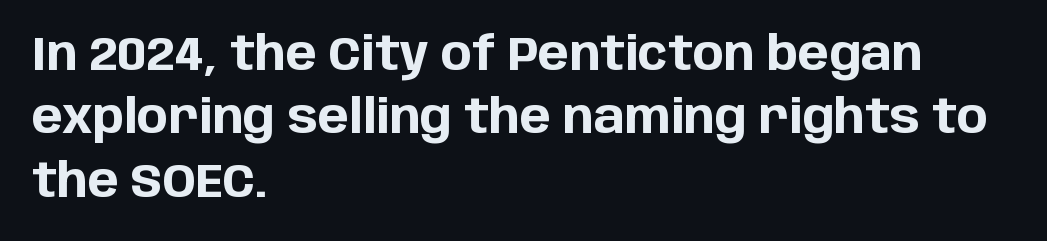
Underline: absent. Unlike italic type, these characters show no tilt at all. Heavy-handed strokes throughout: this text is bold. Casual observation: everything's shoved over to the left.
